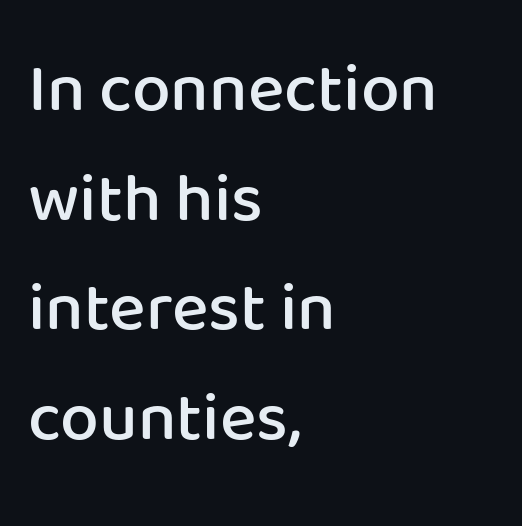
The image shows 69 px semibold sans-serif type, upright; set left-aligned, normal line spacing (1.59x), normal letter spacing, not underlined; low stroke contrast and a medium x-height.
